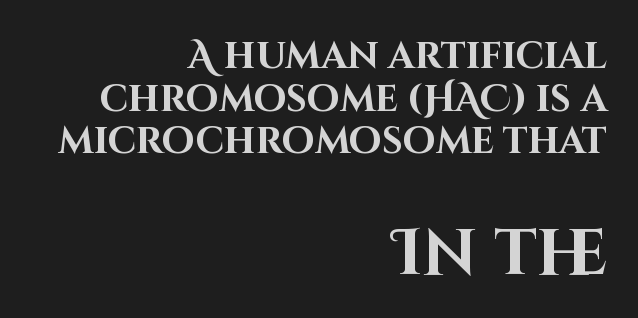
Q: Is the text bold? A: Yes.
Q: Is the text italic (slanted)? A: No, it is upright.
Q: Is the typeface a serif or a sans-serif typeface? A: Sans-serif.
Q: Is the text underlined? A: No.
Q: How is the paragraph aligned? A: Right-aligned.
Q: Is the spacing between letters normal or unusually wide? A: Normal.
Q: Is the spacing between lines tight, normal or loose? A: Tight.
Q: Which block of text is set in a larger size, the first (top) or the second (bottom)? A: The second (bottom) one.
Q: Width (condensed, normal, or wide)? A: Normal.
Q: Stroke contrast? A: High.
Q: x-height? A: Large.
Q: Monospaced? A: No.
